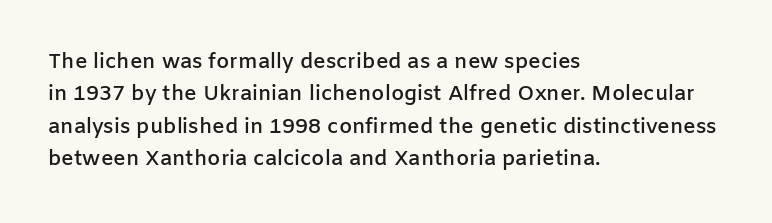
Italic? Not at all — the glyphs are vertical. Visually the block forms a straight wall on the left and a jagged coastline on the right. The horizontal fit of the characters is conventional and even. No word sits above an underline.
